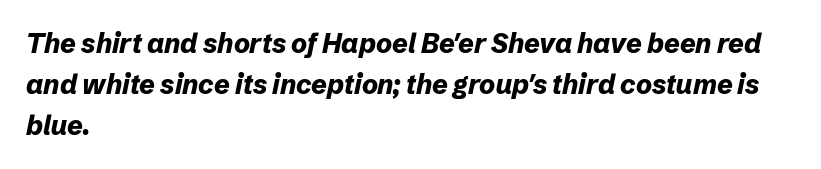
{"italic": "yes", "lean": "right", "slant_degrees": 12, "bold": "yes", "underline": "no", "align": "left", "line_spacing": "normal", "line_spacing_ratio": 1.52, "letter_spacing": "normal", "letter_spacing_em": 0.0, "glyph_px": 27}
